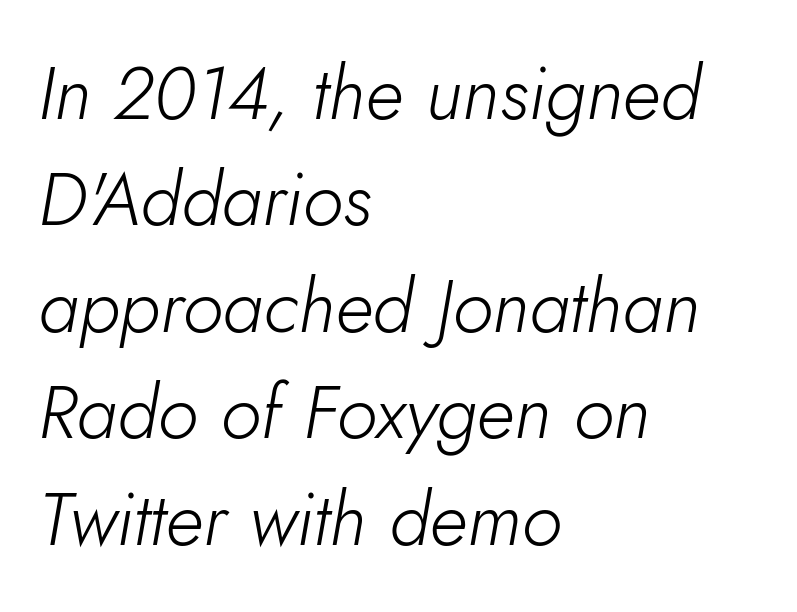
The image shows 75 px light type, italic (leaning right); set left-aligned, normal line spacing (1.42x), normal letter spacing, not underlined; low stroke contrast and a small x-height.
